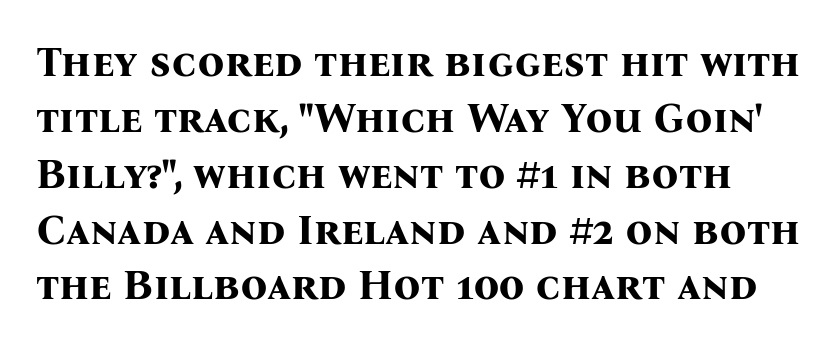
The image shows 42 px bold serif type, upright; set normal line spacing (1.33x), normal letter spacing, not underlined; medium stroke contrast and a medium x-height.
